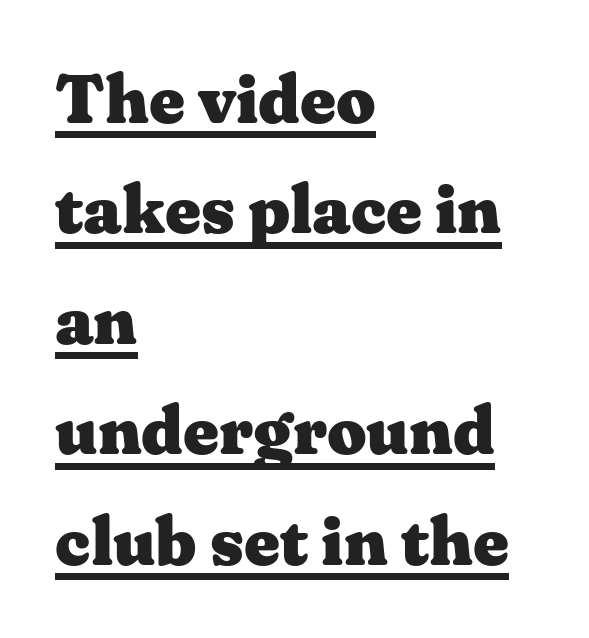
To sum up the face: it has serifs. Weight check: bold — yes, fully. The string is rendered with underlining switched on. Vertical strokes here are truly vertical. Standard letterfit; no display-style spreading of the glyphs. All the whitespace from short lines collects on the right.
